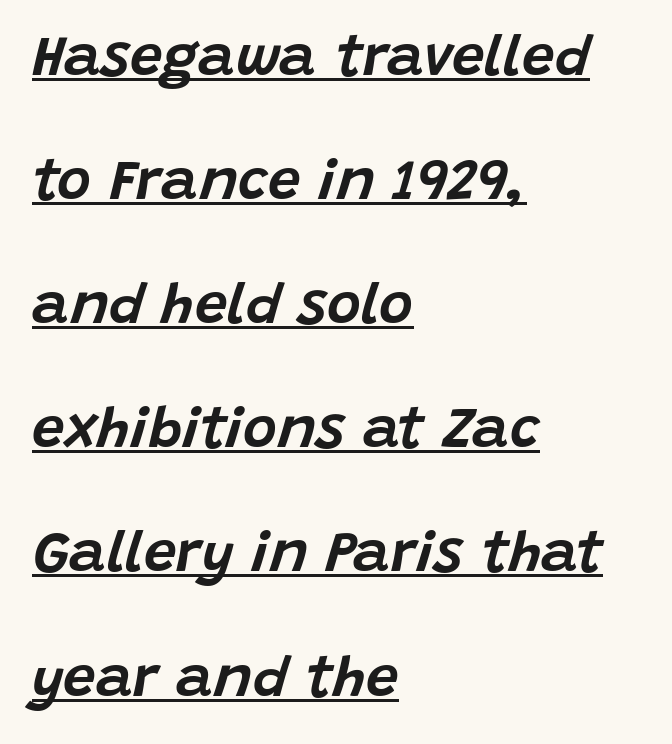
The image shows 58 px text type, italic (leaning right); set left-aligned, loose line spacing (2.14x), normal letter spacing, underlined; low stroke contrast and a large x-height.
